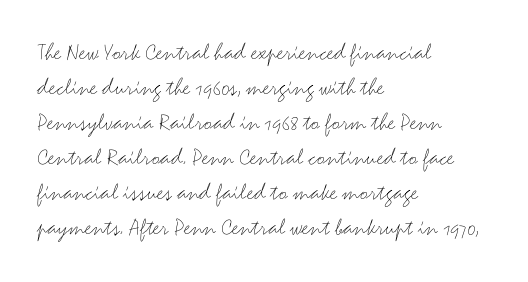
Nobody drew a line under any word here. The passage is arranged the way most books set body copy — flush left. Is the stroke heavy? The answer is a plain regular-or-lighter. Nobody touched the tracking dial on this one. The space between consecutive lines is moderate.
